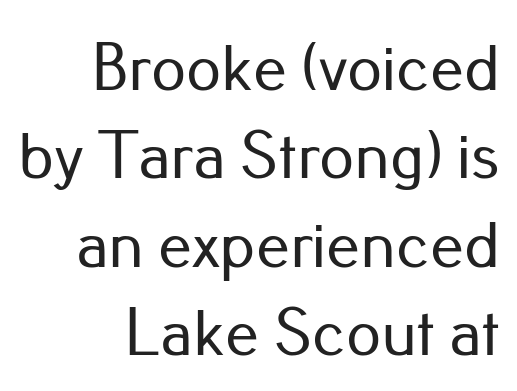
Nope, no serifs anywhere on these letters. Short note: letters normally spaced. This block has exactly the height ordinary leading produces. Nope, not italic — everything's standing straight. Here the designer chose a conventional face with non-uniform glyph widths. The rendering anchors every line to the right-hand side.
